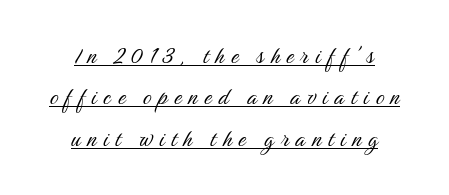
{"bold": "no", "underline": "yes", "align": "center", "line_spacing": "normal", "line_spacing_ratio": 1.53, "letter_spacing": "wide", "letter_spacing_em": 0.25, "glyph_px": 27}
